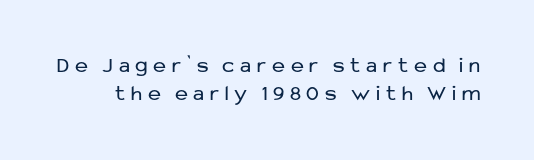
The image shows 22 px text type, upright; set normal line spacing (1.28x), unusually wide letter spacing (+0.27 em), not underlined.
